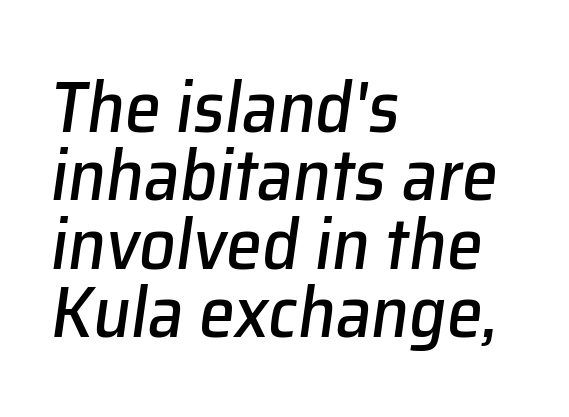
Note the varied advance widths — an 'i' is clearly narrower than an 'm'. Characters are canted at an angle relative to the baseline's perpendicular. Glance below the letters and you will spot only blank space. The vertical gap from one line to the next is small. Casual observation: everything's shoved over to the left. Words appear dense and cohesive because spacing is normal.
